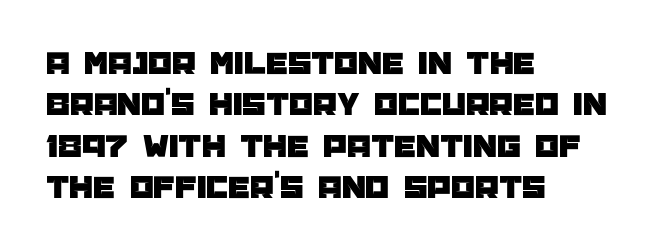
The image shows 34 px sans-serif type, upright; set left-aligned, line spacing 1.22x, normal letter spacing, not underlined; low stroke contrast and a large x-height.
